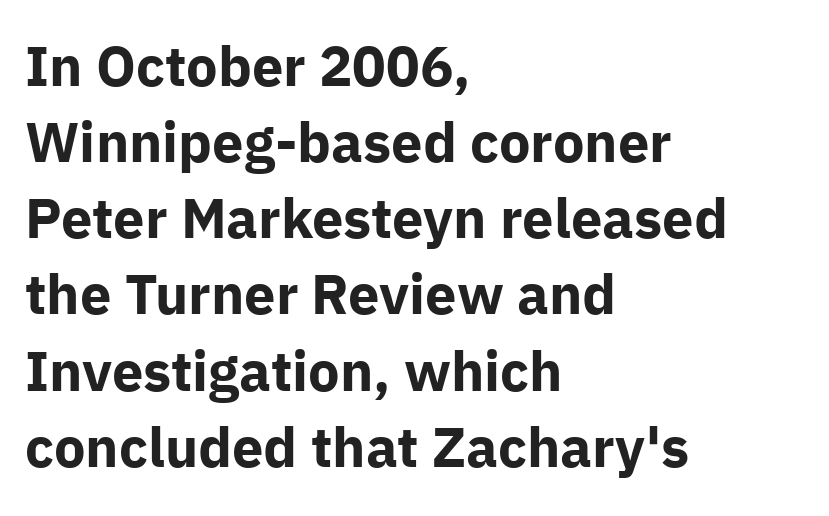
The image shows 56 px bold sans-serif type, upright; set left-aligned, normal line spacing (1.36x), normal letter spacing, not underlined; low stroke contrast and a medium x-height.
